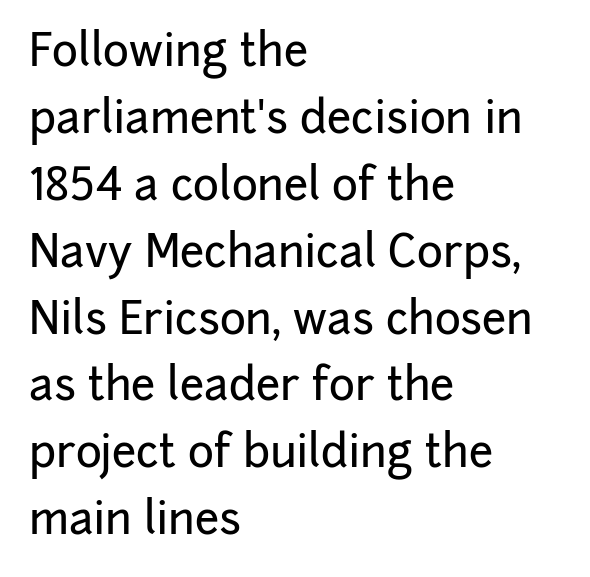
I'd call this a sans setting — the letters go barefoot. The passage shown stacks its lines at a standard gap. Spacing between characters is what you'd get straight out of the box. This is the regular roman posture of the typeface. The rendering uses natural spacing where letterforms have individual widths.
